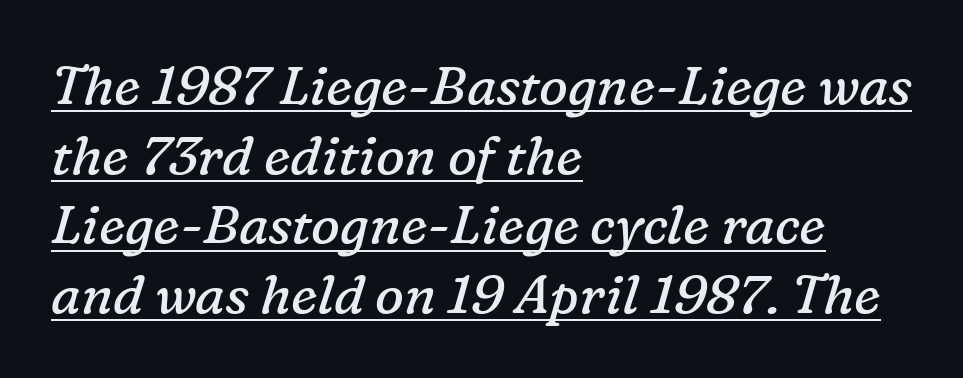
{"serif": "yes", "italic": "yes", "lean": "right", "slant_degrees": 16, "bold": "no", "weight": "regular", "width": "normal", "stroke_contrast": "low", "x_height": "medium", "monospaced": "no", "underline": "yes", "align": "left", "line_spacing": "normal", "line_spacing_ratio": 1.29, "letter_spacing": "normal", "letter_spacing_em": 0.0, "glyph_px": 54}
